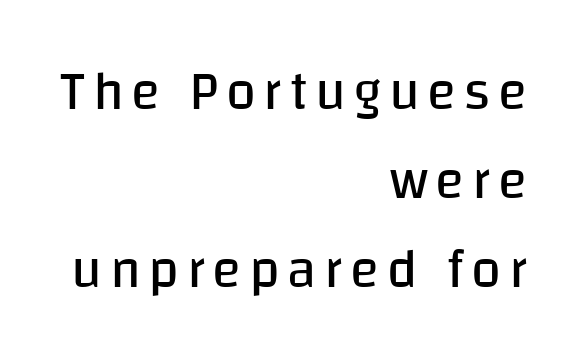
Q: Is the text bold? A: No.
Q: Is the text italic (slanted)? A: No, it is upright.
Q: Is the typeface a serif or a sans-serif typeface? A: Sans-serif.
Q: Is the text underlined? A: No.
Q: How is the paragraph aligned? A: Right-aligned.
Q: Is the spacing between lines tight, normal or loose? A: Normal.
Q: Width (condensed, normal, or wide)? A: Normal.
Q: Stroke contrast? A: Low.
Q: x-height? A: Large.
Q: Monospaced? A: No.
